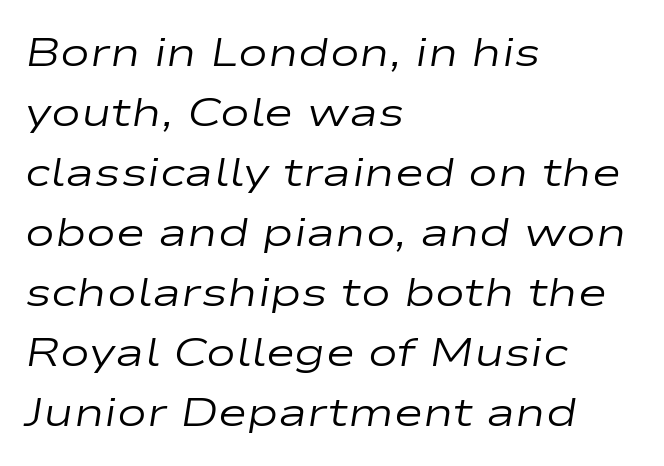
Does the leading feel generous? No, just average. These lines keep a tight, regular rhythm from letter to letter. Check under the words: just untouched page. Is the type heavy? It reads as light-to-regular instead.
